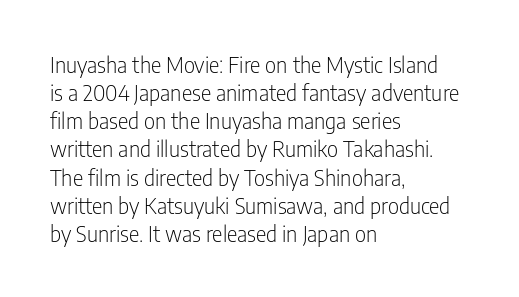
{"italic": "no", "bold": "no", "underline": "no", "align": "left", "line_spacing": "normal", "line_spacing_ratio": 1.28, "letter_spacing": "normal", "letter_spacing_em": 0.0, "glyph_px": 22}
